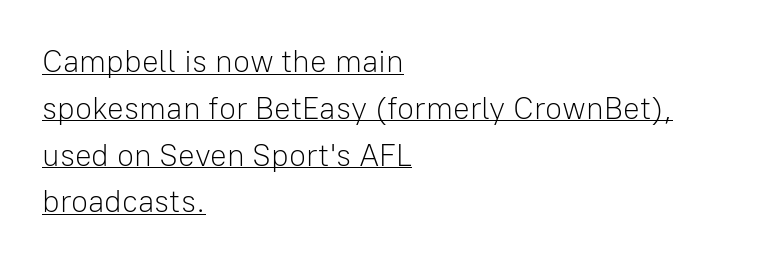
The image shows 31 px light sans-serif type, upright; set left-aligned, normal line spacing (1.51x), normal letter spacing, underlined; low stroke contrast and a medium x-height.
